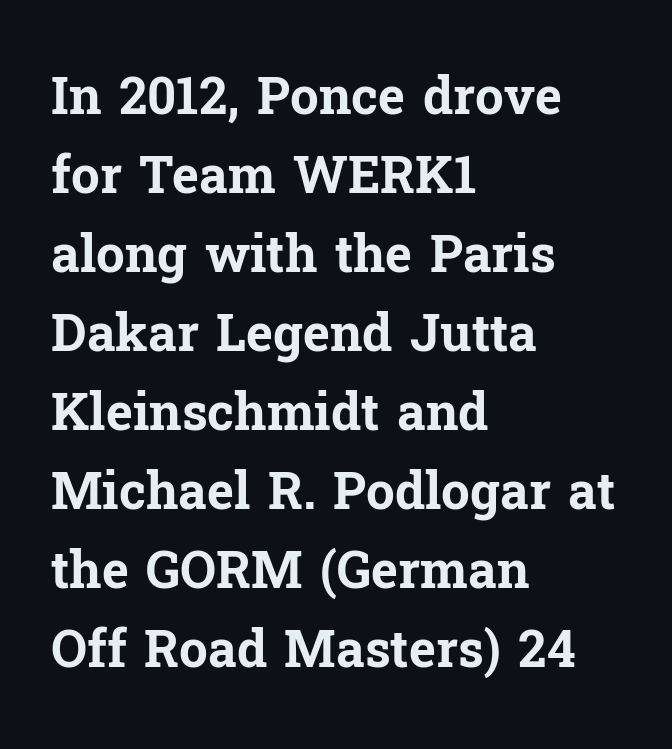
{"serif": "yes", "italic": "no", "bold": "yes", "weight": "bold", "width": "normal", "stroke_contrast": "low", "x_height": "medium", "monospaced": "no", "underline": "no", "align": "left", "line_spacing": "normal", "line_spacing_ratio": 1.55, "letter_spacing": "normal", "letter_spacing_em": 0.0, "glyph_px": 51}
